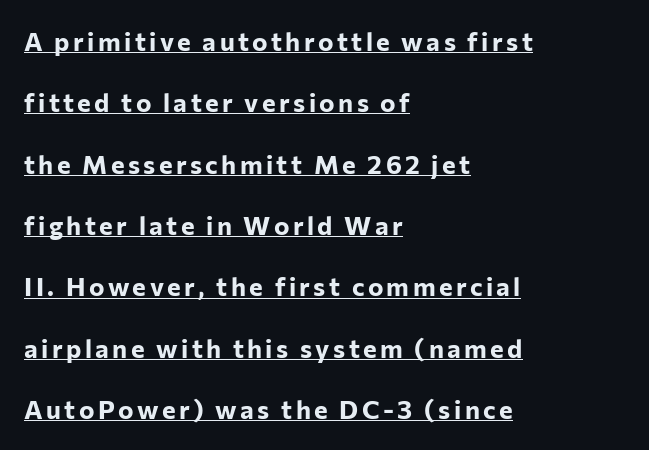
The image shows 26 px bold type, upright; set left-aligned, loose line spacing (2.36x), underlined.
